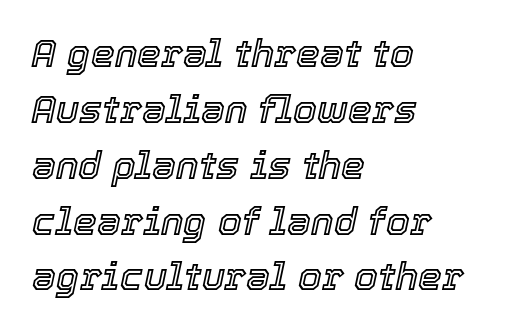
The image shows 38 px text type, italic (leaning right); set left-aligned, normal line spacing (1.47x), normal letter spacing, not underlined; a medium x-height.
